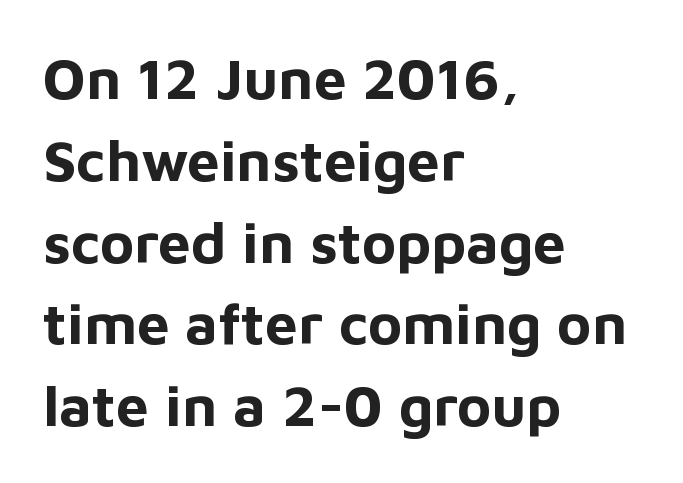
{"serif": "no", "italic": "no", "bold": "yes", "weight": "bold", "width": "normal", "stroke_contrast": "low", "x_height": "medium", "monospaced": "no", "underline": "no", "align": "left", "line_spacing": "normal", "line_spacing_ratio": 1.41, "letter_spacing": "normal", "letter_spacing_em": 0.0, "glyph_px": 58}
